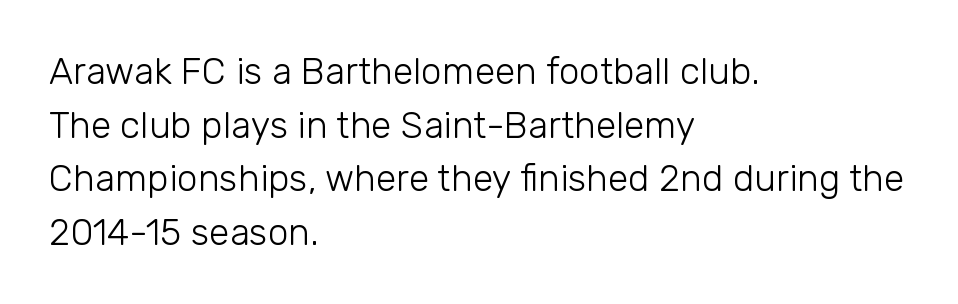
The image shows 37 px light sans-serif type, upright; set left-aligned, normal line spacing (1.45x), normal letter spacing, not underlined; low stroke contrast and a medium x-height.
